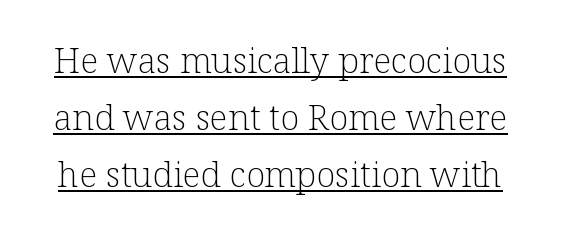
The image shows 35 px light serif type, upright; set normal line spacing (1.63x), normal letter spacing, underlined; low stroke contrast and a medium x-height.
